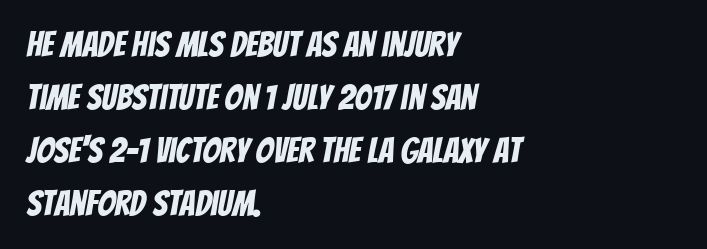
Q: Is the typeface a serif or a sans-serif typeface? A: Sans-serif.
Q: Is the text underlined? A: No.
Q: How is the paragraph aligned? A: Left-aligned.
Q: Is the spacing between letters normal or unusually wide? A: Normal.
Q: Is the spacing between lines tight, normal or loose? A: Normal.
Q: Width (condensed, normal, or wide)? A: Condensed.
Q: Stroke contrast? A: Low.
Q: x-height? A: Large.
Q: Monospaced? A: No.
